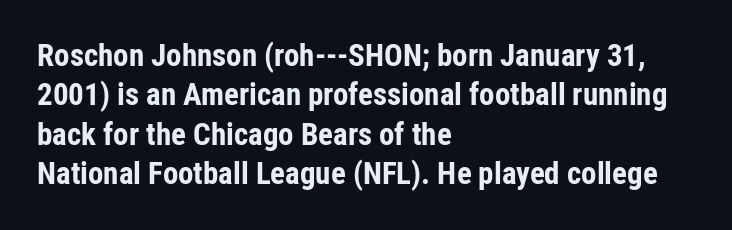
The glyphs in this specimen are sans serif. The rows are spaced the way most documents space them. How are the letters spaced? Ordinarily, with no added tracking. Is this a fixed-width face? No — the glyphs have proportional, varying widths. The string is rendered with underlining switched off. Set as a true bold cut, around the 700 mark.
